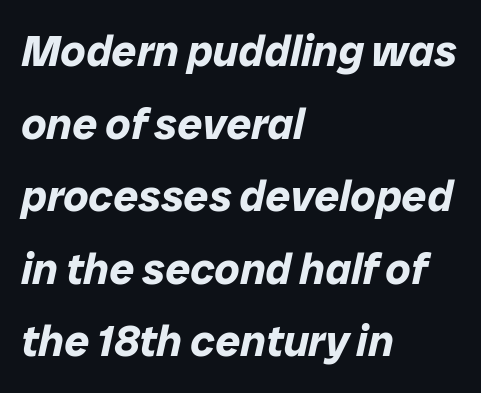
These lines carry a lot of weight — the face is fully bold. Does the lettering tilt? It does — this is italic. The passage shown is typed in a proportional face where columns would drift. Plain, unruled lines of type. Each line starts at the same left margin while the right side varies. In terms of letterspacing, this is plain default setting.
